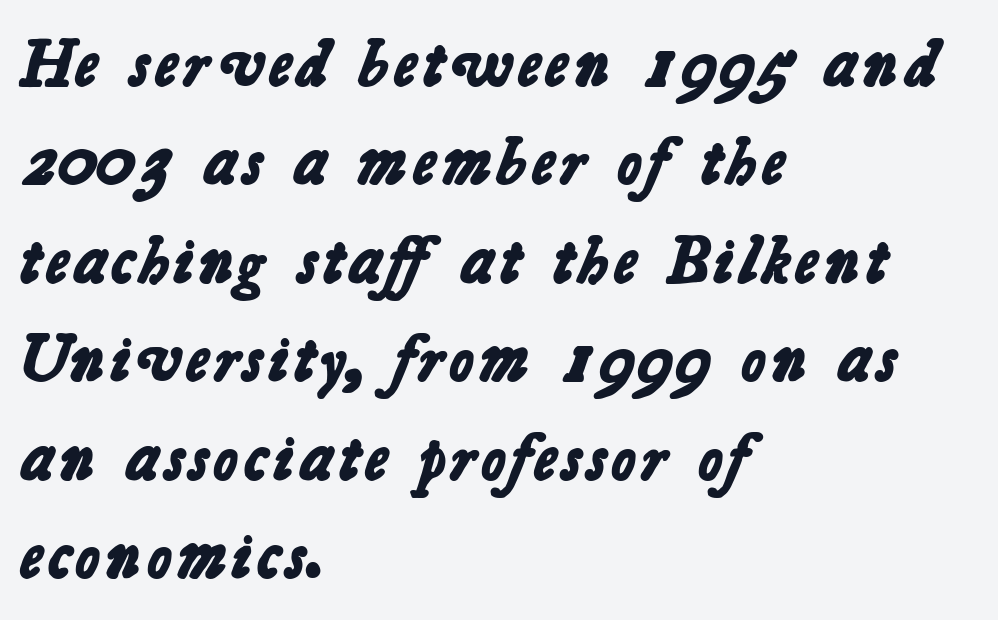
{"serif": "no", "bold": "yes", "weight": "bold", "width": "normal", "stroke_contrast": "low", "x_height": "medium", "monospaced": "no", "underline": "no", "align": "left", "line_spacing": "normal", "line_spacing_ratio": 1.47, "letter_spacing": "normal", "letter_spacing_em": 0.0, "glyph_px": 67}
